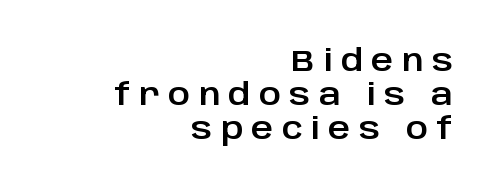
Baseline-to-baseline distance is barely more than the letter height. Where is the straight margin? On the right. The rendering shows plain stroke endings on the letterforms — a sans-serif design. Letters rest on an invisible, unmarked baseline. Style check: upright. How are the letters spaced? Widely, with obvious added tracking.
